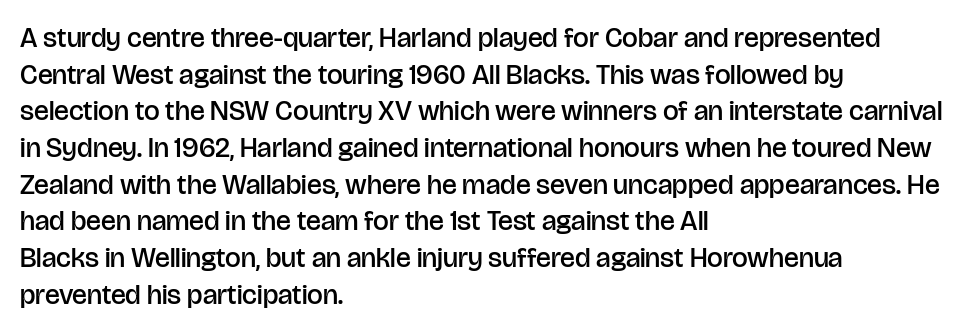
{"serif": "no", "italic": "no", "bold": "semi", "weight": "semibold", "width": "normal", "stroke_contrast": "low", "x_height": "large", "monospaced": "no", "underline": "no", "align": "left", "line_spacing": "normal", "line_spacing_ratio": 1.31, "letter_spacing": "normal", "letter_spacing_em": 0.0, "glyph_px": 28}
